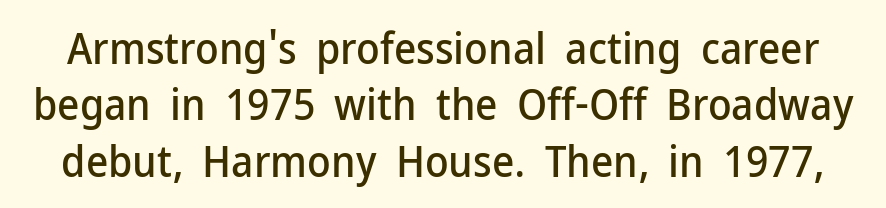
The image shows 43 px sans-serif type, upright; set normal line spacing (1.31x), normal letter spacing, not underlined; low stroke contrast and a medium x-height.
